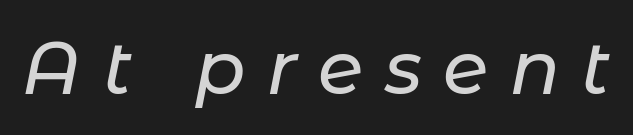
The image shows 74 px text type, italic (leaning right); set unusually wide letter spacing (+0.29 em), not underlined; low stroke contrast and a medium x-height.
